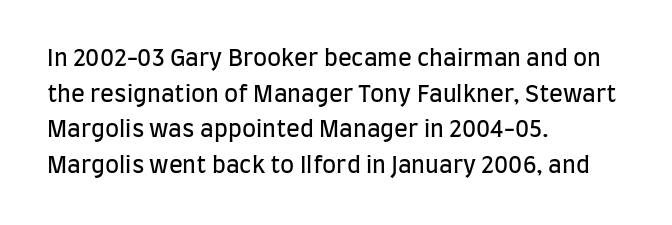
The image shows 23 px text type, upright; set left-aligned, normal line spacing (1.55x), normal letter spacing, not underlined.
